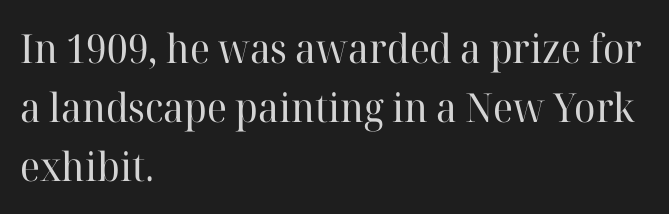
{"serif": "yes", "italic": "no", "bold": "no", "weight": "regular", "width": "normal", "stroke_contrast": "high", "x_height": "medium", "monospaced": "no", "underline": "no", "align": "left", "line_spacing": "normal", "line_spacing_ratio": 1.48, "letter_spacing": "normal", "letter_spacing_em": 0.0, "glyph_px": 40}
